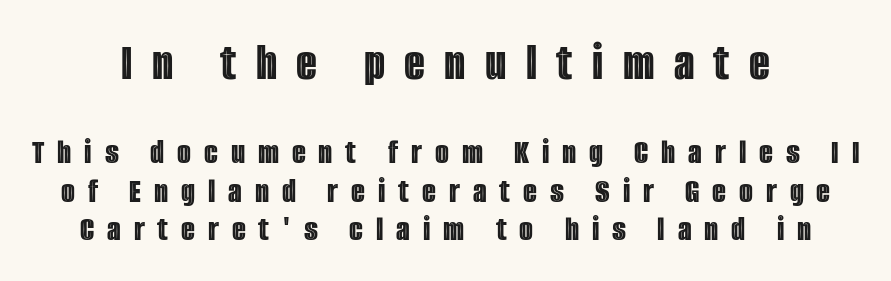
{"italic": "no", "width": "condensed", "x_height": "large", "monospaced": "no", "underline": "no", "line_spacing": "tight", "line_spacing_ratio": 1.06, "letter_spacing": "wide", "letter_spacing_em": 0.36, "larger_block": "first", "size_ratio": 1.5, "glyph_px": 54}
